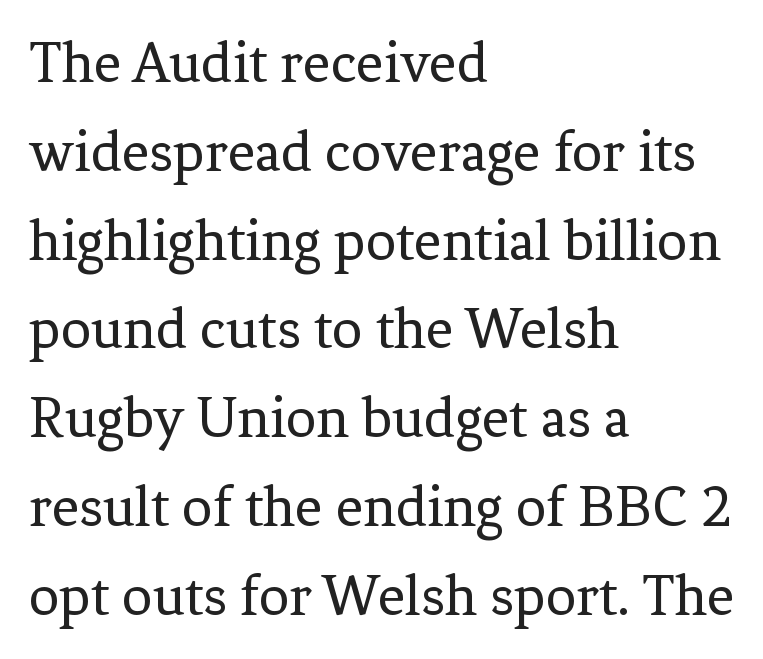
{"serif": "yes", "italic": "no", "bold": "no", "weight": "regular", "width": "normal", "stroke_contrast": "low", "x_height": "medium", "monospaced": "no", "underline": "no", "align": "left", "line_spacing": "normal", "line_spacing_ratio": 1.48, "letter_spacing": "normal", "letter_spacing_em": 0.0, "glyph_px": 60}
